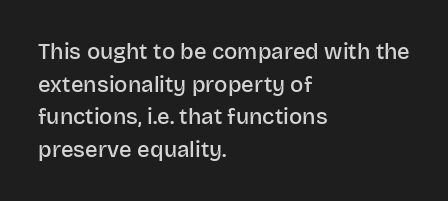
Short and long lines alike share a common starting point at left. Quick note: not italic, upright. In terms of leading, this rendering sits right in the middle. The gap between lines stays unmarked.
